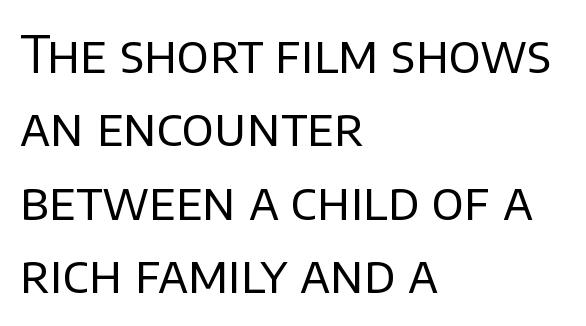
{"serif": "no", "italic": "no", "bold": "no", "weight": "regular", "width": "normal", "stroke_contrast": "low", "x_height": "large", "monospaced": "no", "underline": "no", "align": "left", "line_spacing": "normal", "line_spacing_ratio": 1.44, "letter_spacing": "normal", "letter_spacing_em": 0.0, "glyph_px": 51}
